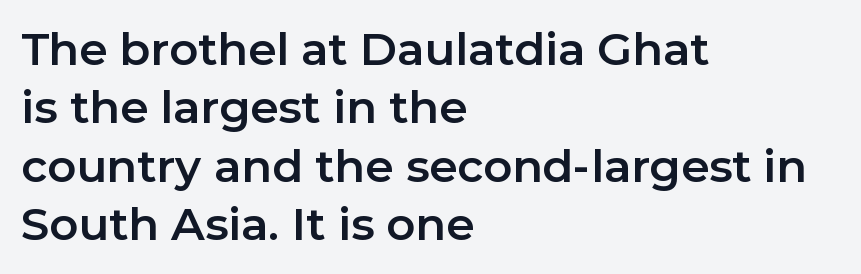
Rows of type keep a routine distance in the vertical direction. Check where the strokes stop: nothing finishes them off — pure sans. Does extra space separate the letters? No, they use regular spacing. Every character sits straight up, as roman type does.
